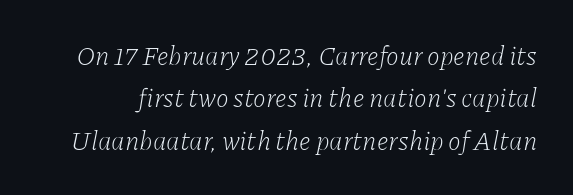
The image shows 26 px text type, italic (leaning right); set normal line spacing (1.63x), normal letter spacing, not underlined.
